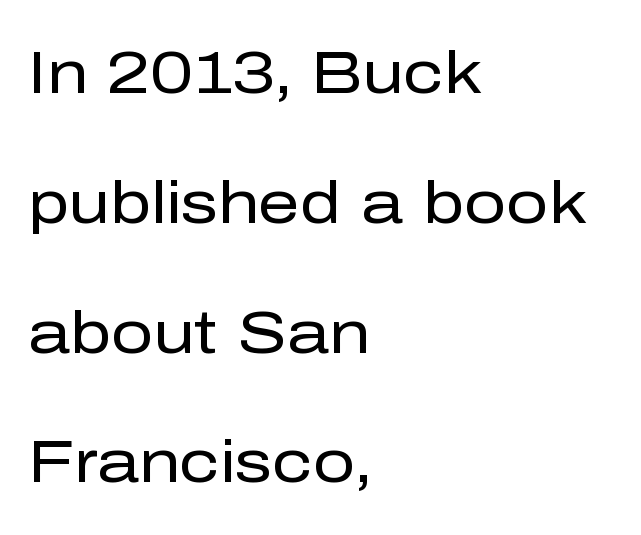
The image shows 59 px regular-weight sans-serif type, upright; set left-aligned, loose line spacing (2.2x), normal letter spacing, not underlined; low stroke contrast and a medium x-height.
